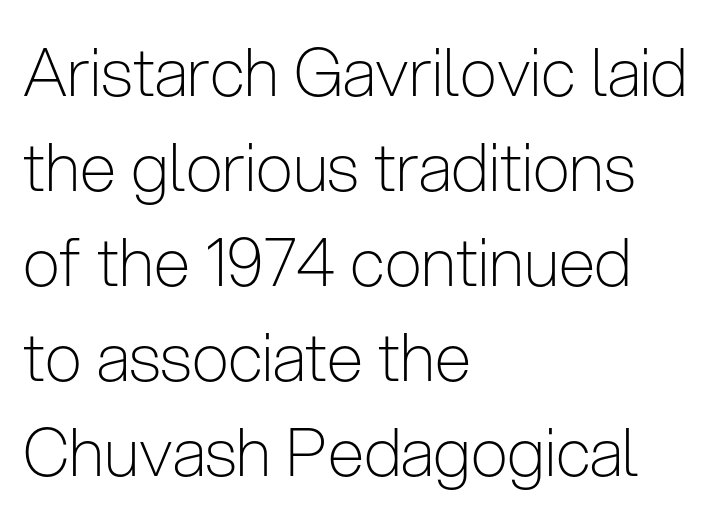
Q: Is the text bold? A: No.
Q: Is the text italic (slanted)? A: No, it is upright.
Q: Is the typeface a serif or a sans-serif typeface? A: Sans-serif.
Q: Is the text underlined? A: No.
Q: How is the paragraph aligned? A: Left-aligned.
Q: Is the spacing between letters normal or unusually wide? A: Normal.
Q: Is the spacing between lines tight, normal or loose? A: Normal.
Q: Width (condensed, normal, or wide)? A: Condensed.
Q: Stroke contrast? A: Low.
Q: x-height? A: Medium.
Q: Monospaced? A: No.
